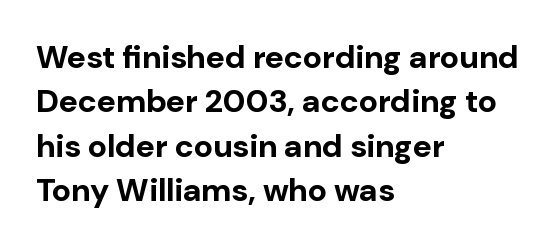
{"serif": "no", "italic": "no", "bold": "yes", "weight": "bold", "width": "normal", "stroke_contrast": "low", "x_height": "medium", "monospaced": "no", "underline": "no", "align": "left", "line_spacing": "normal", "line_spacing_ratio": 1.39, "letter_spacing": "normal", "letter_spacing_em": 0.0, "glyph_px": 32}
